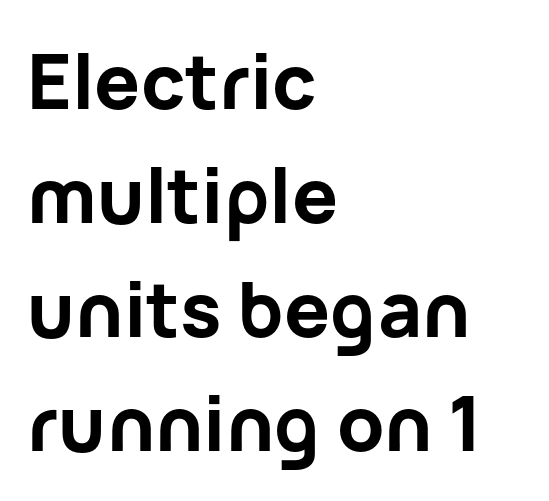
The image shows 76 px bold sans-serif type, upright; set left-aligned, normal line spacing (1.5x), normal letter spacing, not underlined; low stroke contrast and a medium x-height.
